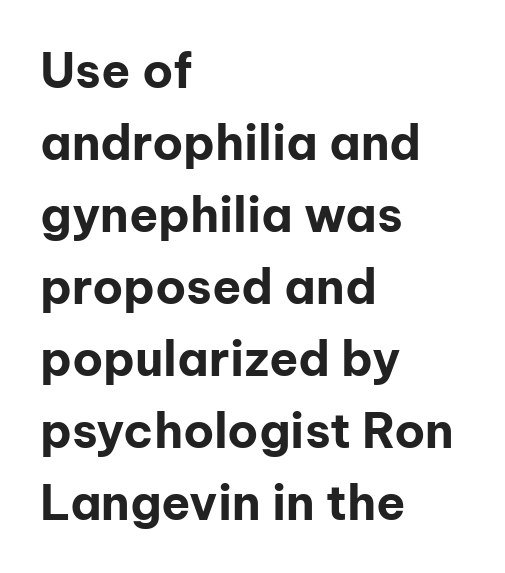
The image shows 48 px bold sans-serif type, upright; set left-aligned, normal line spacing (1.5x), normal letter spacing, not underlined; low stroke contrast and a medium x-height.
